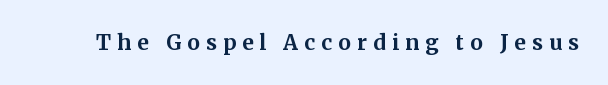
{"italic": "no", "bold": "yes", "underline": "no", "letter_spacing": "wide", "letter_spacing_em": 0.29, "glyph_px": 21}
